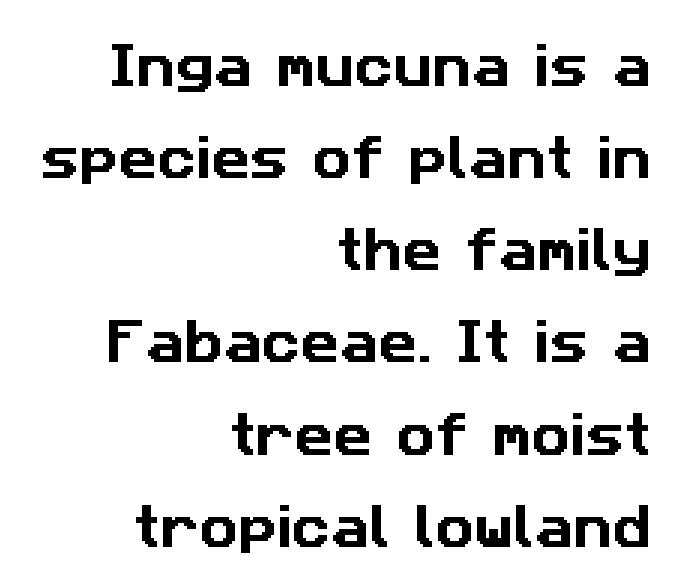
{"serif": "no", "width": "normal", "stroke_contrast": "low", "x_height": "medium", "monospaced": "no", "underline": "no", "align": "right", "line_spacing": "loose", "line_spacing_ratio": 1.92, "letter_spacing": "normal", "letter_spacing_em": 0.0, "glyph_px": 48}
